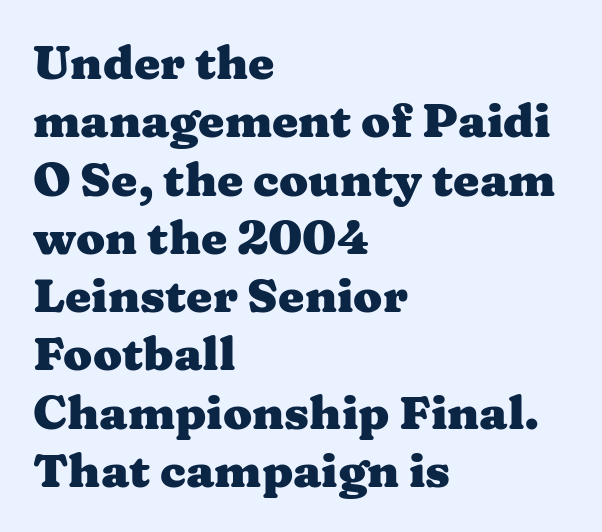
{"serif": "yes", "italic": "no", "bold": "yes", "weight": "heavy", "width": "wide", "stroke_contrast": "medium", "x_height": "medium", "monospaced": "no", "underline": "no", "align": "left", "line_spacing_ratio": 1.24, "letter_spacing": "normal", "letter_spacing_em": 0.0, "glyph_px": 47}
